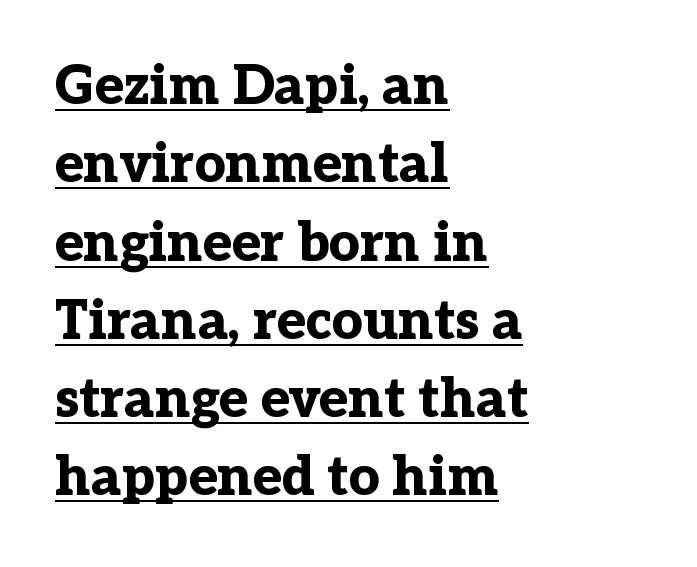
{"serif": "yes", "italic": "no", "bold": "yes", "weight": "bold", "width": "normal", "stroke_contrast": "low", "x_height": "medium", "monospaced": "no", "underline": "yes", "align": "left", "line_spacing": "normal", "line_spacing_ratio": 1.45, "letter_spacing": "normal", "letter_spacing_em": 0.0, "glyph_px": 54}
